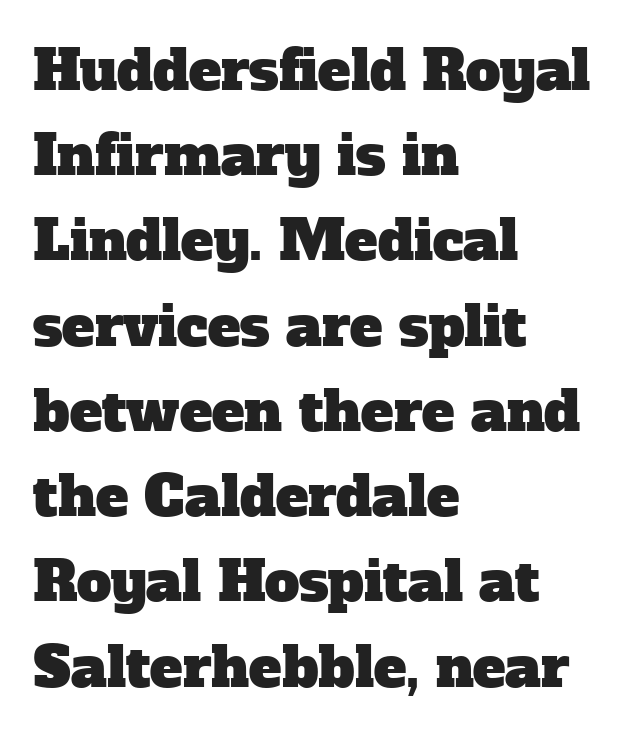
Q: Is the typeface a serif or a sans-serif typeface? A: Serif.
Q: Is the text underlined? A: No.
Q: How is the paragraph aligned? A: Left-aligned.
Q: Is the spacing between letters normal or unusually wide? A: Normal.
Q: Is the spacing between lines tight, normal or loose? A: Normal.
Q: Width (condensed, normal, or wide)? A: Normal.
Q: Stroke contrast? A: Low.
Q: x-height? A: Medium.
Q: Monospaced? A: No.
